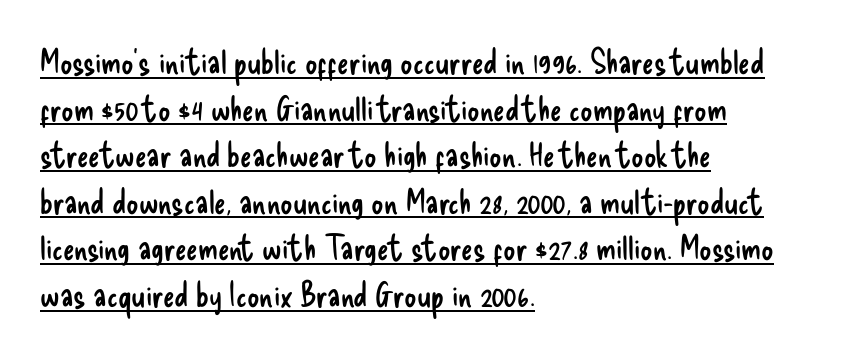
{"serif": "no", "italic": "no", "bold": "no", "weight": "regular", "width": "condensed", "stroke_contrast": "low", "x_height": "small", "monospaced": "no", "underline": "yes", "align": "left", "line_spacing": "normal", "line_spacing_ratio": 1.37, "letter_spacing": "normal", "letter_spacing_em": 0.0, "glyph_px": 34}
